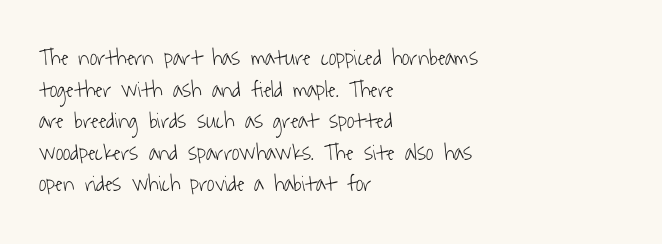
The image shows 23 px text type; set left-aligned, normal line spacing (1.37x), normal letter spacing, not underlined.
